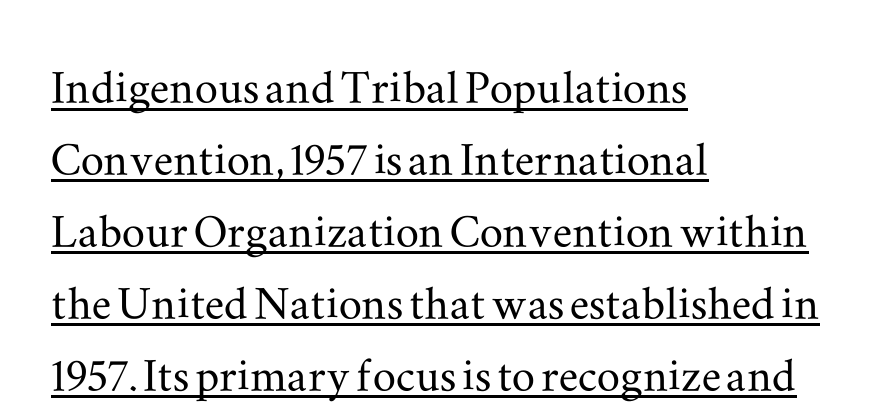
I'd call this a serif setting — the letters wear small feet. Notice how the passage keeps a crisp vertical edge on the left only. The letters advance in unequal steps, a hallmark of proportional type. The line texture is even and compact thanks to regular tracking. Check the space under the baseline: a stroke is drawn there.
